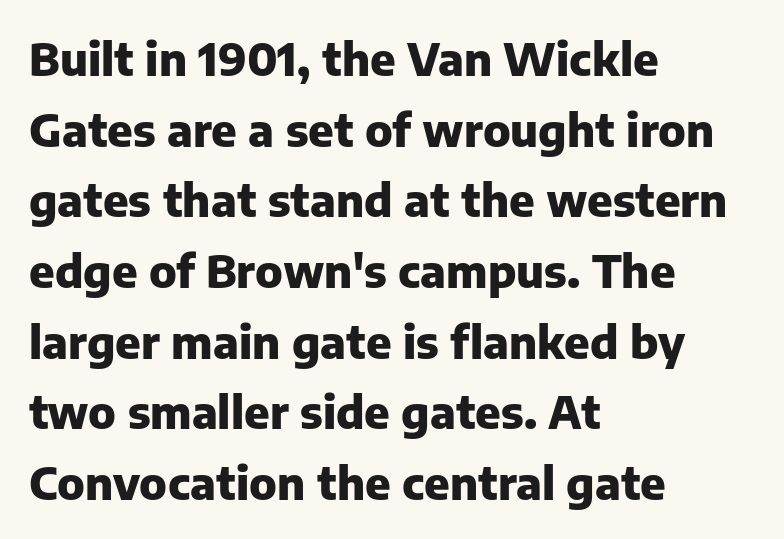
{"serif": "no", "italic": "no", "bold": "yes", "weight": "heavy", "width": "normal", "stroke_contrast": "low", "x_height": "medium", "monospaced": "no", "underline": "no", "align": "left", "line_spacing": "normal", "line_spacing_ratio": 1.57, "letter_spacing": "normal", "letter_spacing_em": 0.0, "glyph_px": 45}
